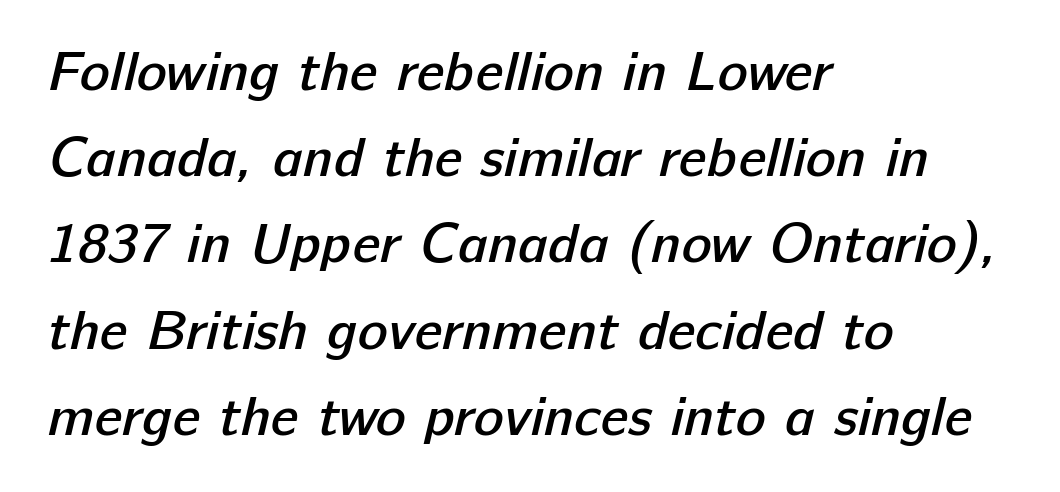
Each letter keeps its own natural width here, so spacing adapts to shape. On the weight axis this lands at semibold, roughly 600. The glyphs in this specimen are sans serif. These lines keep a tight, regular rhythm from letter to letter. The gap between lines stays unmarked. Typeset ragged right — the left edge is the straight one.
